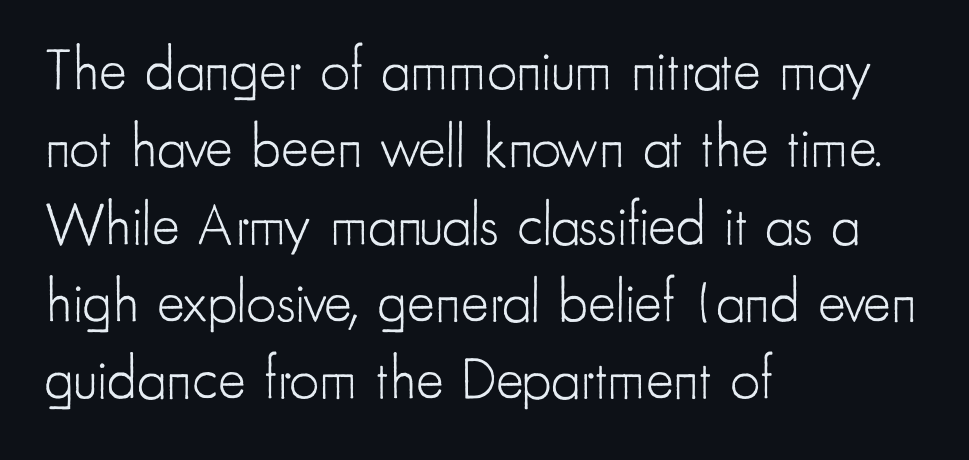
Characters remain perfectly vertical along every line. All the whitespace from short lines collects on the right. Quick note: underline off. Classification — sans serif. Nothing heavy about these letters — not bold at all. Think of a printed novel: that variable character pitch is what you see here.
